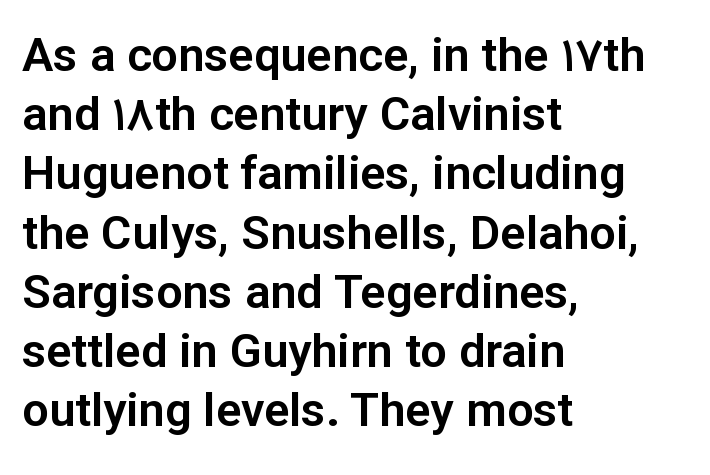
{"serif": "no", "italic": "no", "width": "normal", "stroke_contrast": "low", "x_height": "medium", "monospaced": "no", "underline": "no", "align": "left", "line_spacing": "normal", "line_spacing_ratio": 1.26, "letter_spacing": "normal", "letter_spacing_em": 0.0, "glyph_px": 47}
